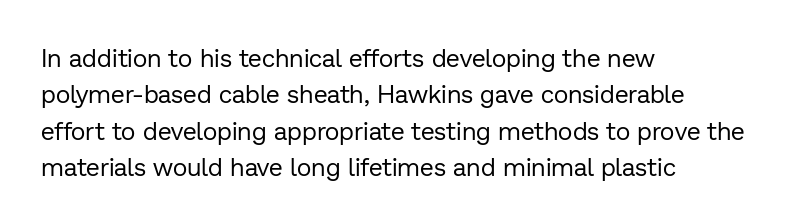
In terms of posture, this sample is upright. The passage shown has conventional tracking throughout. The zone under the glyphs is completely vacant. The lines are quadded left. These glyphs show unthickened strokes, regular width or finer. Rows of type keep a routine distance in the vertical direction.
